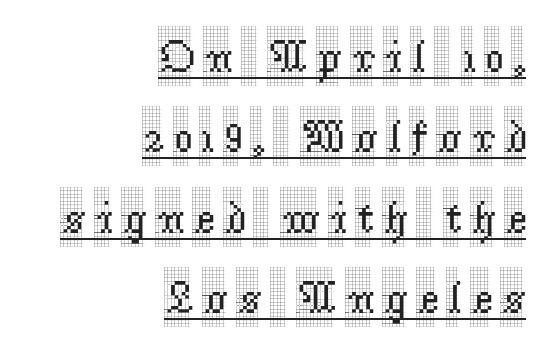
Display-style spreading of the glyphs; the letterfit is very open. When letters stand straight like this, we call the style roman or upright. The type family on display is of the serif kind. Is the block centered? No — it sits flush against the right margin.
